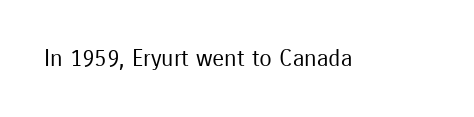
{"italic": "no", "bold": "no", "underline": "no", "letter_spacing": "normal", "letter_spacing_em": 0.0, "glyph_px": 23}
